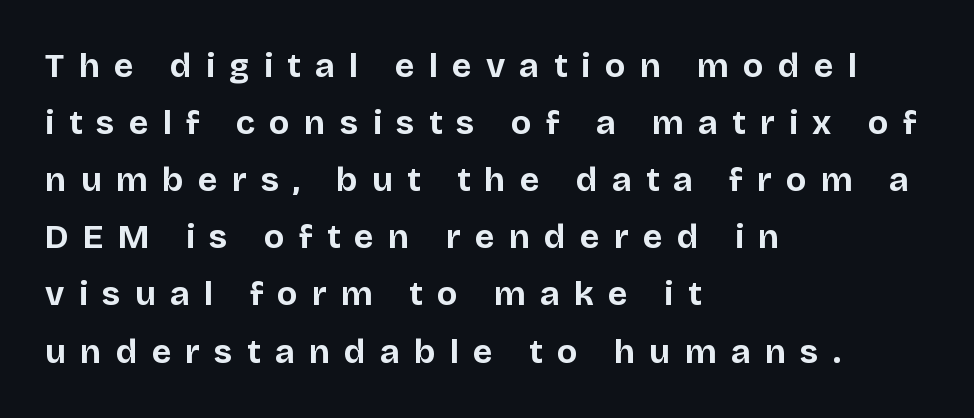
The image shows 34 px bold sans-serif type, upright; set left-aligned, normal line spacing (1.68x), unusually wide letter spacing (+0.42 em), not underlined; low stroke contrast and a large x-height.
